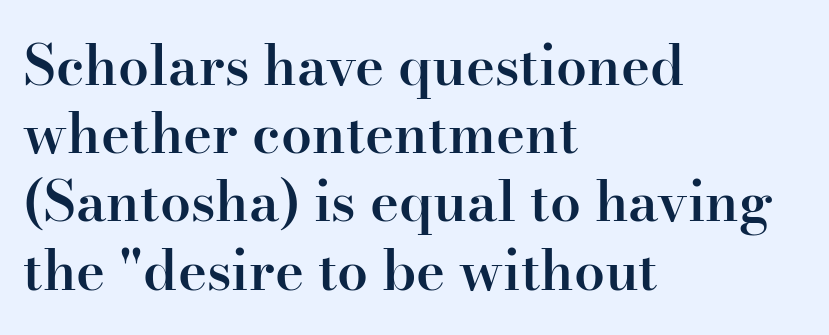
{"serif": "yes", "italic": "no", "bold": "semi", "weight": "semibold", "width": "normal", "stroke_contrast": "high", "x_height": "small", "monospaced": "no", "underline": "no", "align": "left", "line_spacing_ratio": 1.24, "letter_spacing": "normal", "letter_spacing_em": 0.0, "glyph_px": 55}
